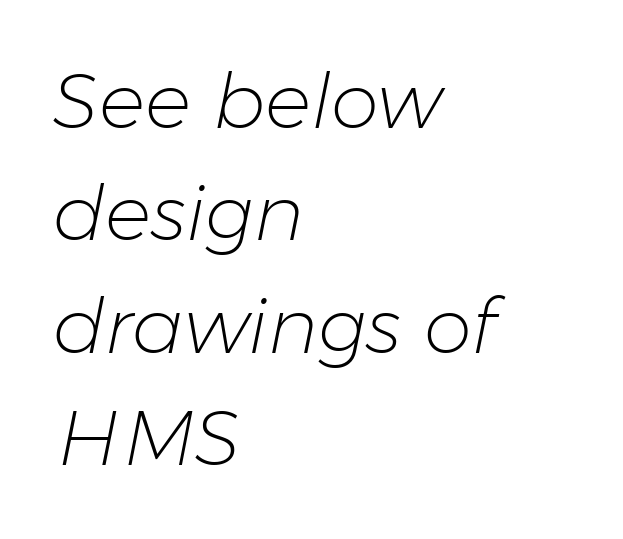
{"italic": "yes", "lean": "right", "slant_degrees": 11, "bold": "no", "weight": "light", "width": "normal", "stroke_contrast": "low", "x_height": "medium", "monospaced": "no", "underline": "no", "align": "left", "line_spacing": "normal", "line_spacing_ratio": 1.46, "letter_spacing": "normal", "letter_spacing_em": 0.0, "glyph_px": 77}
